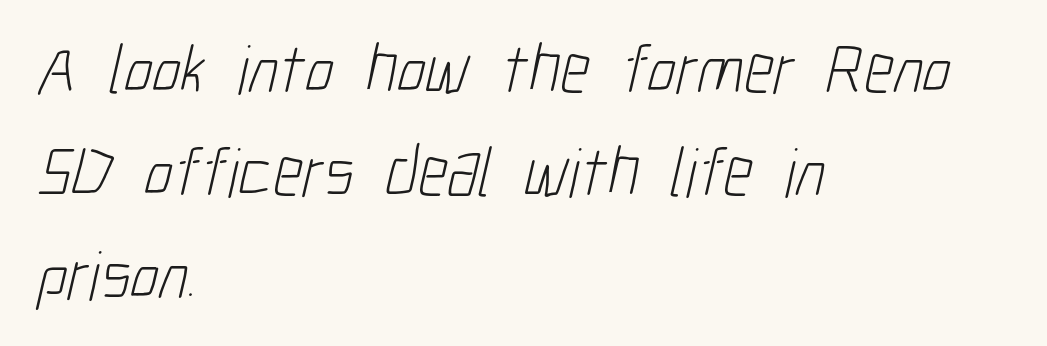
Q: Is the text bold? A: No.
Q: Is the typeface a serif or a sans-serif typeface? A: Sans-serif.
Q: Is the text underlined? A: No.
Q: How is the paragraph aligned? A: Left-aligned.
Q: Is the spacing between letters normal or unusually wide? A: Normal.
Q: Is the spacing between lines tight, normal or loose? A: Normal.
Q: Width (condensed, normal, or wide)? A: Condensed.
Q: Stroke contrast? A: Low.
Q: x-height? A: Medium.
Q: Monospaced? A: No.
